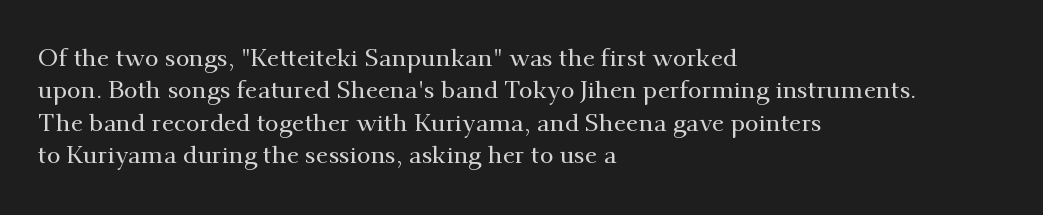
Q: Is the text italic (slanted)? A: No, it is upright.
Q: Is the text underlined? A: No.
Q: How is the paragraph aligned? A: Left-aligned.
Q: Is the spacing between letters normal or unusually wide? A: Normal.
Q: Is the spacing between lines tight, normal or loose? A: Normal.
